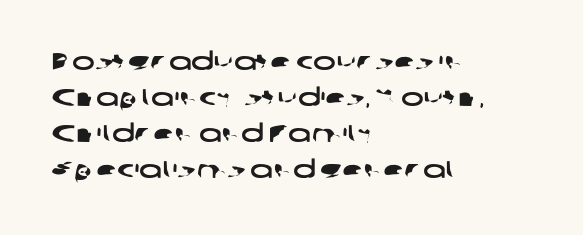
The space between consecutive lines is moderate. The typesetter chose a ragged-right arrangement here. Words appear dense and cohesive because spacing is normal. Letters rest on an invisible, unmarked baseline.
